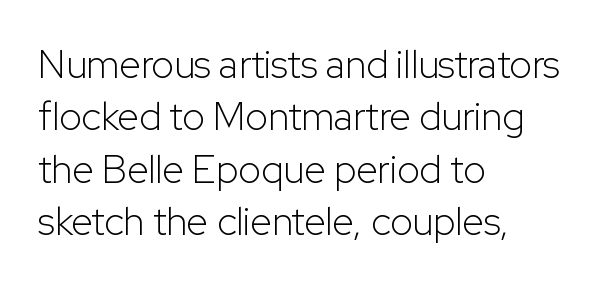
{"serif": "no", "italic": "no", "bold": "no", "weight": "light", "width": "normal", "stroke_contrast": "low", "x_height": "medium", "monospaced": "no", "underline": "no", "align": "left", "line_spacing": "normal", "line_spacing_ratio": 1.34, "letter_spacing": "normal", "letter_spacing_em": 0.0, "glyph_px": 39}
